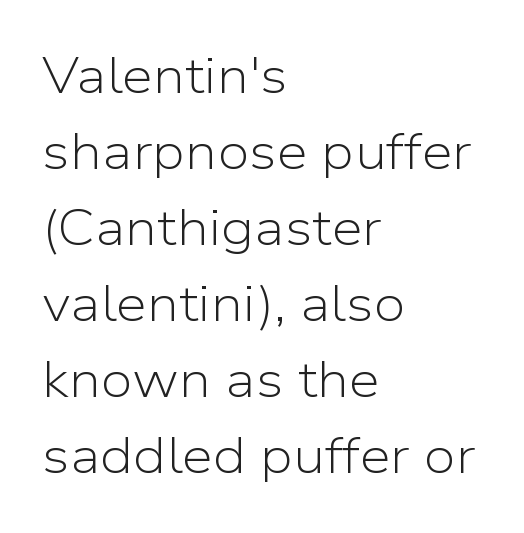
{"serif": "no", "italic": "no", "bold": "no", "weight": "light", "width": "normal", "stroke_contrast": "low", "x_height": "medium", "monospaced": "no", "underline": "no", "align": "left", "line_spacing": "normal", "line_spacing_ratio": 1.52, "letter_spacing": "normal", "letter_spacing_em": 0.0, "glyph_px": 50}
